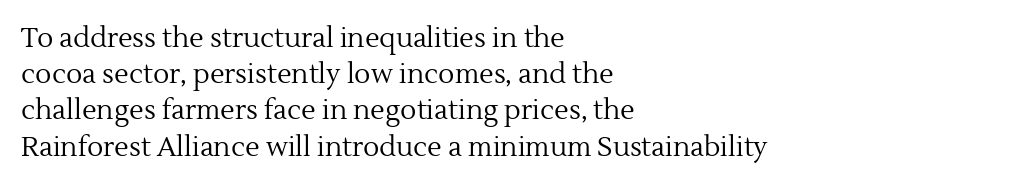
The image shows 27 px text type, upright; set left-aligned, normal line spacing (1.34x), normal letter spacing, not underlined.
